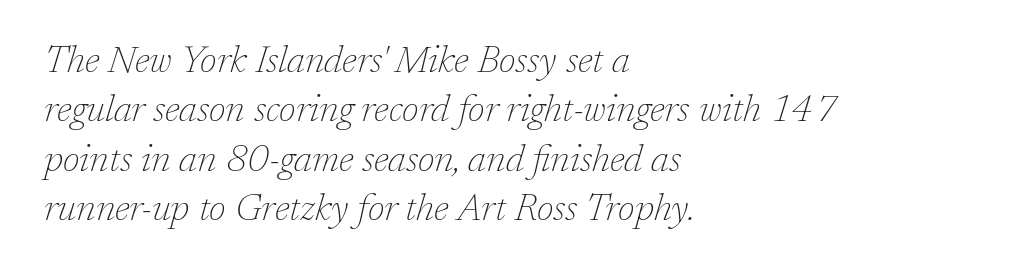
The image shows 38 px thin serif type, italic (leaning right); set left-aligned, normal line spacing (1.3x), normal letter spacing, not underlined; low stroke contrast and a medium x-height.
